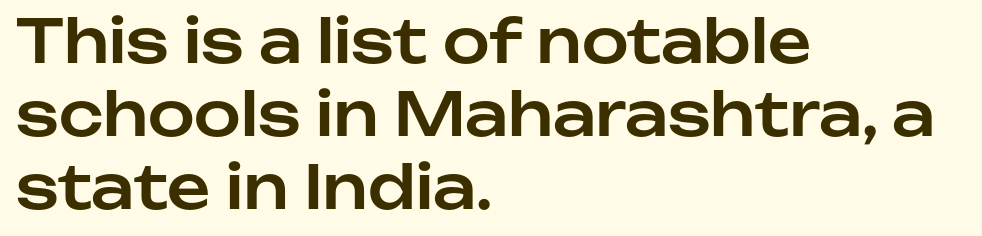
{"serif": "no", "italic": "no", "width": "normal", "stroke_contrast": "low", "x_height": "medium", "monospaced": "no", "underline": "no", "align": "left", "line_spacing_ratio": 1.22, "letter_spacing": "normal", "letter_spacing_em": 0.0, "glyph_px": 60}
